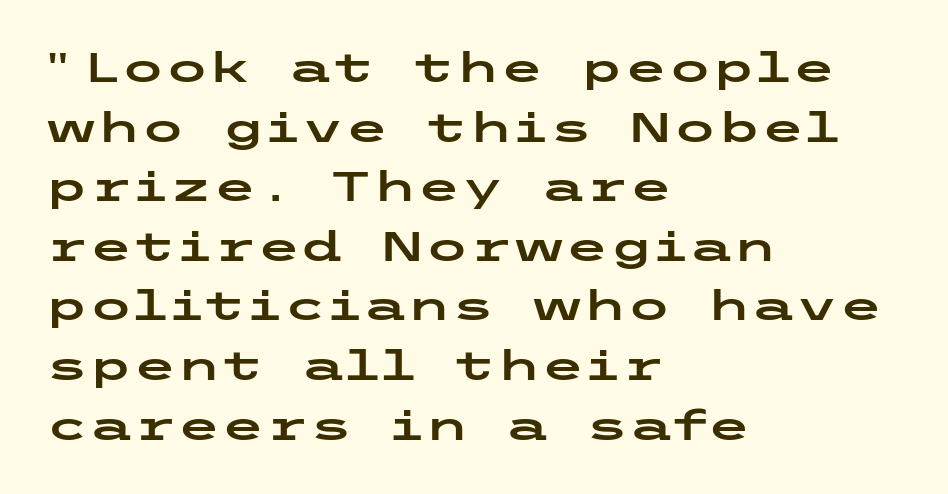
The image shows 40 px wide sans-serif type, upright; set left-aligned, normal line spacing (1.49x), normal letter spacing, not underlined; low stroke contrast and a medium x-height.
